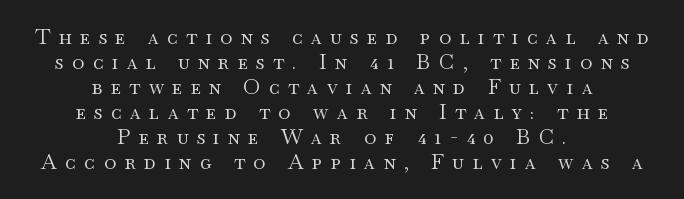
Vertical stems look standard width or narrower in stroke. Lines of text with bare space underneath. The tracking reads as deliberately expanded to a designer's eye. Line starts and ends both wander, symmetrically.
